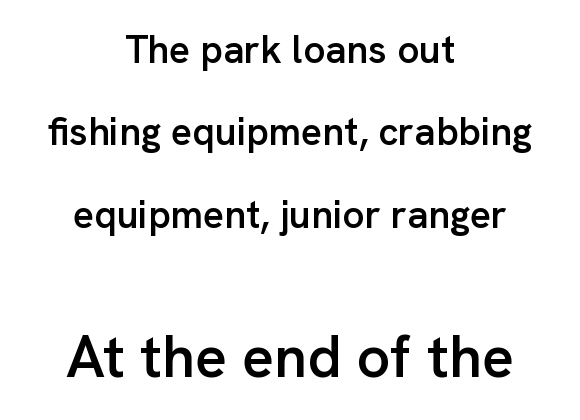
In terms of leading, this rendering errs on the spacious side. This sample uses an upright cut, with every glyph sitting square on the baseline. The space beneath each line is pristine and unruled. Caption: multi-line text, centered on the measure.
